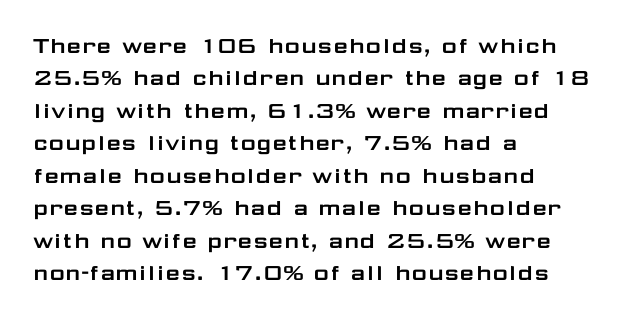
The image shows 26 px text type, upright; set left-aligned, normal line spacing (1.25x), normal letter spacing, not underlined.
